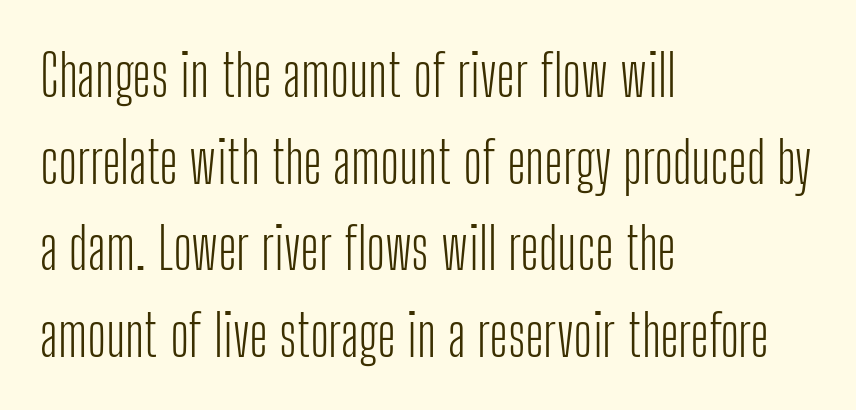
Does the leading feel generous? No, just average. Spacing verdict: proportional, widths tailored to each character. Upright lettering throughout. Nothing sits at the stroke ends, so this counts as sans-serif. Plain, unruled lines of type.
